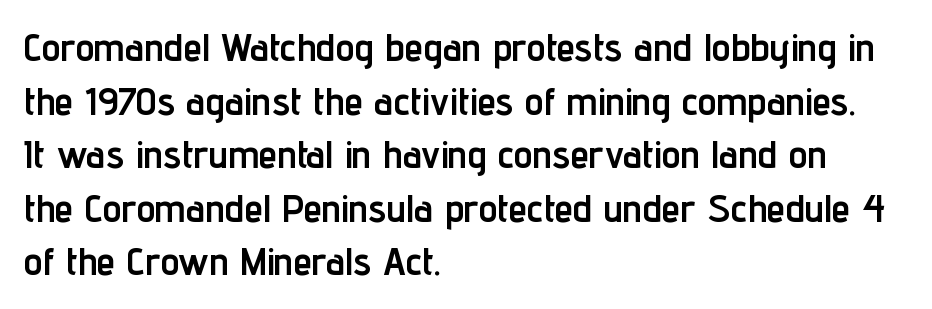
Q: Is the text bold? A: Yes.
Q: Is the text italic (slanted)? A: No, it is upright.
Q: Is the typeface a serif or a sans-serif typeface? A: Sans-serif.
Q: Is the text underlined? A: No.
Q: How is the paragraph aligned? A: Left-aligned.
Q: Is the spacing between letters normal or unusually wide? A: Normal.
Q: Is the spacing between lines tight, normal or loose? A: Normal.
Q: Width (condensed, normal, or wide)? A: Condensed.
Q: Stroke contrast? A: Low.
Q: x-height? A: Medium.
Q: Monospaced? A: No.
